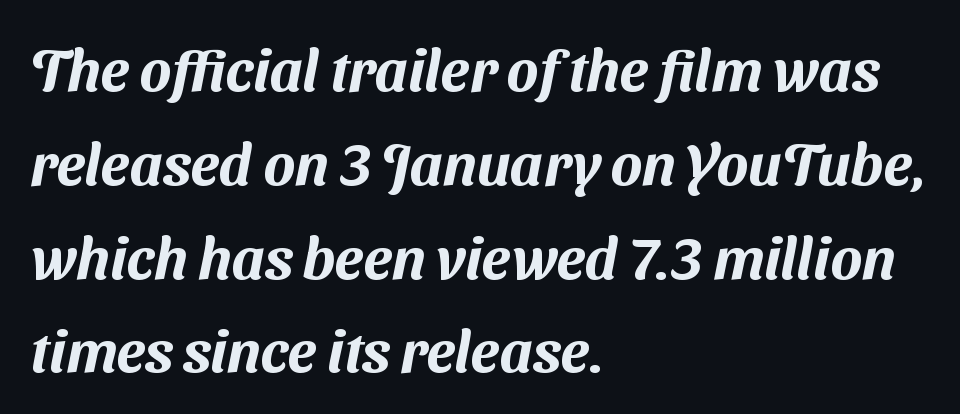
The image shows 59 px sans-serif type; set left-aligned, normal line spacing (1.59x), normal letter spacing, not underlined; medium stroke contrast and a medium x-height.
